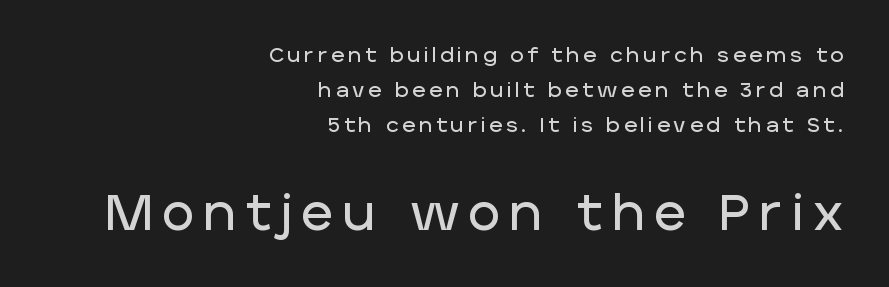
Q: Is the text italic (slanted)? A: No, it is upright.
Q: Is the typeface a serif or a sans-serif typeface? A: Sans-serif.
Q: Is the text underlined? A: No.
Q: How is the paragraph aligned? A: Right-aligned.
Q: Is the spacing between letters normal or unusually wide? A: Unusually wide.
Q: Which block of text is set in a larger size, the first (top) or the second (bottom)? A: The second (bottom) one.
Q: Width (condensed, normal, or wide)? A: Normal.
Q: Stroke contrast? A: Low.
Q: x-height? A: Large.
Q: Monospaced? A: No.
